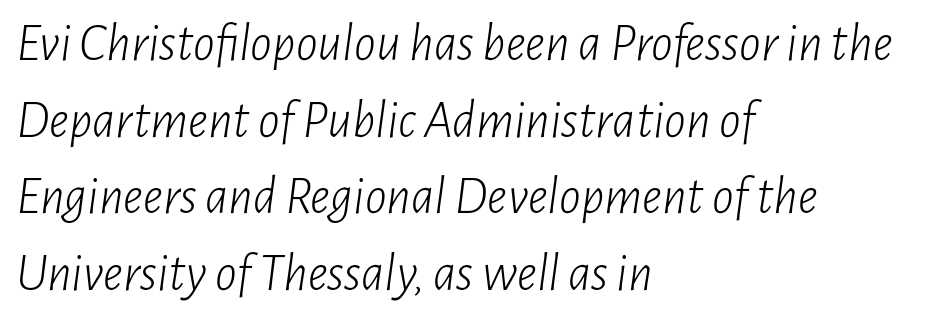
The image shows 54 px light, condensed type, italic (leaning right); set left-aligned, normal line spacing (1.42x), normal letter spacing, not underlined; low stroke contrast and a medium x-height.
